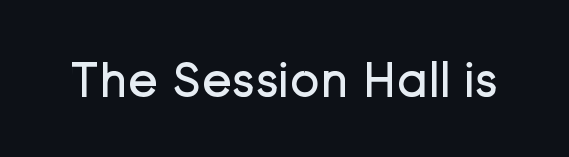
Compared with a typical body face, this is equally light or lighter still. Is the letter spacing exaggerated? No — it looks like the ordinary default. The font family rendered here belongs to the sans-serif group. Just letters on the line, the space beneath them empty. Vertical strokes here are truly vertical. You could not count columns in this text — the font is proportionally spaced.
